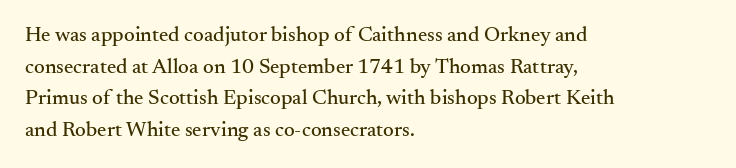
The image shows 21 px text type, upright; set left-aligned, normal line spacing (1.51x), normal letter spacing, not underlined.
